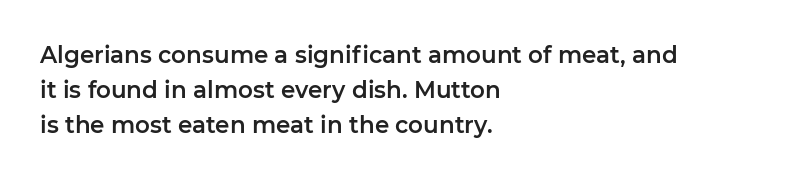
{"italic": "no", "underline": "no", "align": "left", "line_spacing": "normal", "line_spacing_ratio": 1.52, "letter_spacing": "normal", "letter_spacing_em": 0.0, "glyph_px": 23}
